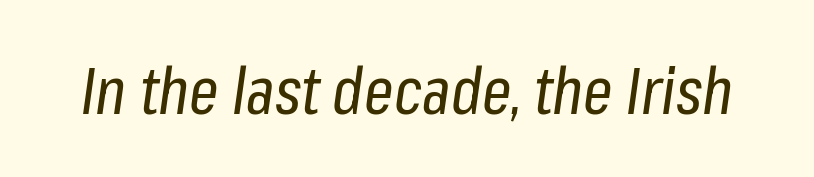
Q: Is the text bold? A: No.
Q: Is the text italic (slanted)? A: Yes, it leans right by about 8 degrees.
Q: Is the text underlined? A: No.
Q: Is the spacing between letters normal or unusually wide? A: Normal.
Q: Width (condensed, normal, or wide)? A: Condensed.
Q: Stroke contrast? A: Low.
Q: x-height? A: Medium.
Q: Monospaced? A: No.
